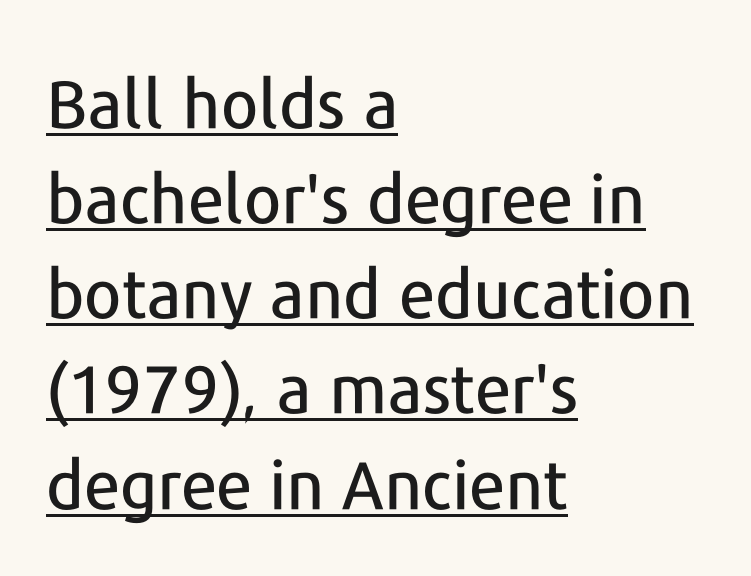
Q: Is the text italic (slanted)? A: No, it is upright.
Q: Is the typeface a serif or a sans-serif typeface? A: Sans-serif.
Q: Is the text underlined? A: Yes.
Q: How is the paragraph aligned? A: Left-aligned.
Q: Is the spacing between letters normal or unusually wide? A: Normal.
Q: Is the spacing between lines tight, normal or loose? A: Normal.
Q: Width (condensed, normal, or wide)? A: Normal.
Q: Stroke contrast? A: Low.
Q: x-height? A: Medium.
Q: Monospaced? A: No.
